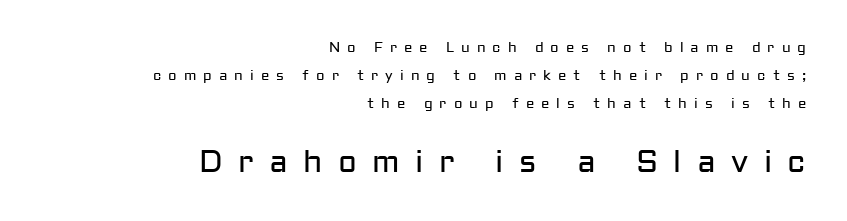
Q: Is the text bold? A: No.
Q: Is the text italic (slanted)? A: No, it is upright.
Q: Is the typeface a serif or a sans-serif typeface? A: Sans-serif.
Q: Is the text underlined? A: No.
Q: How is the paragraph aligned? A: Right-aligned.
Q: Is the spacing between letters normal or unusually wide? A: Unusually wide.
Q: Is the spacing between lines tight, normal or loose? A: Loose.
Q: Which block of text is set in a larger size, the first (top) or the second (bottom)? A: The second (bottom) one.
Q: Width (condensed, normal, or wide)? A: Normal.
Q: Stroke contrast? A: Low.
Q: x-height? A: Medium.
Q: Monospaced? A: No.
